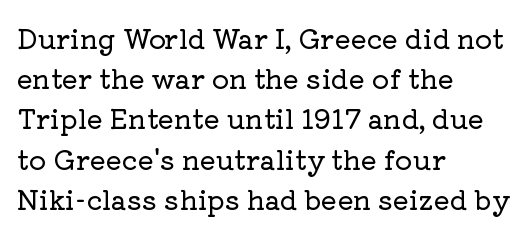
The image shows 27 px text type, upright; set left-aligned, normal line spacing (1.49x), normal letter spacing, not underlined.
